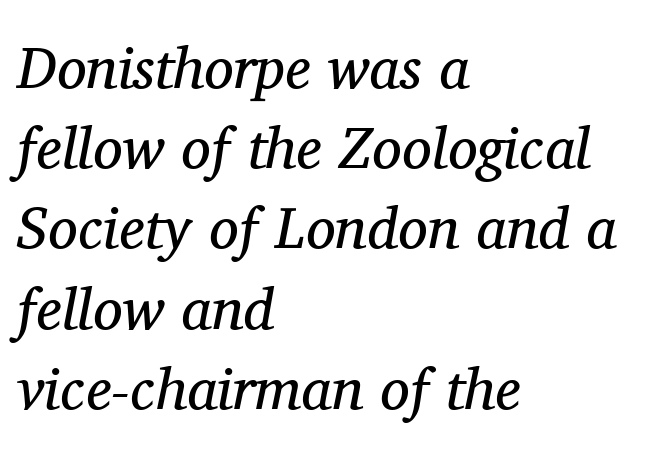
The image shows 59 px regular-weight serif type, italic (leaning right); set left-aligned, normal line spacing (1.36x), normal letter spacing, not underlined; medium stroke contrast and a medium x-height.
